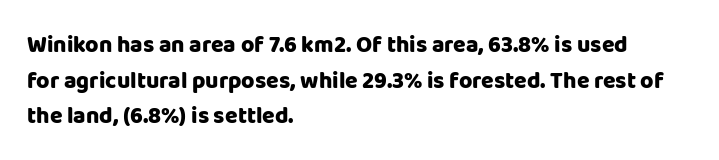
The image shows 23 px bold type, upright; set left-aligned, normal line spacing (1.55x), normal letter spacing, not underlined.
